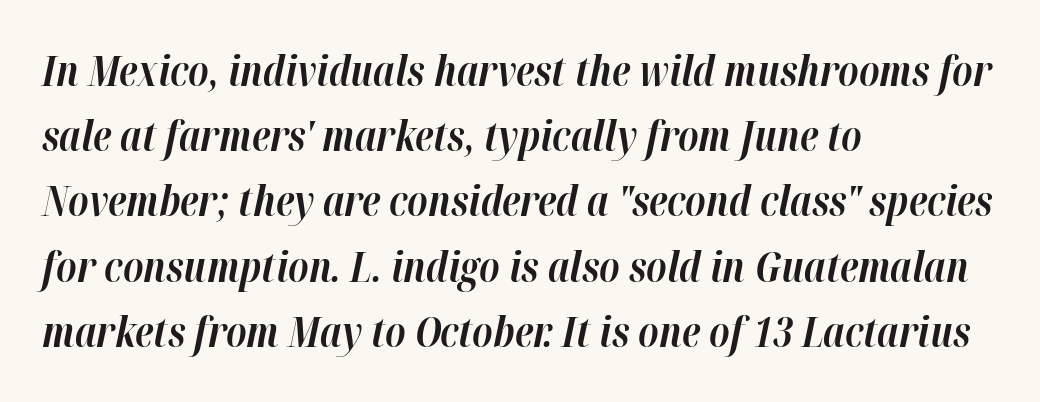
Q: Is the text bold? A: Yes.
Q: Is the text italic (slanted)? A: Yes, it leans right by about 12 degrees.
Q: Is the text underlined? A: No.
Q: How is the paragraph aligned? A: Left-aligned.
Q: Is the spacing between letters normal or unusually wide? A: Normal.
Q: Is the spacing between lines tight, normal or loose? A: Normal.
Q: Width (condensed, normal, or wide)? A: Normal.
Q: Stroke contrast? A: High.
Q: x-height? A: Medium.
Q: Monospaced? A: No.
